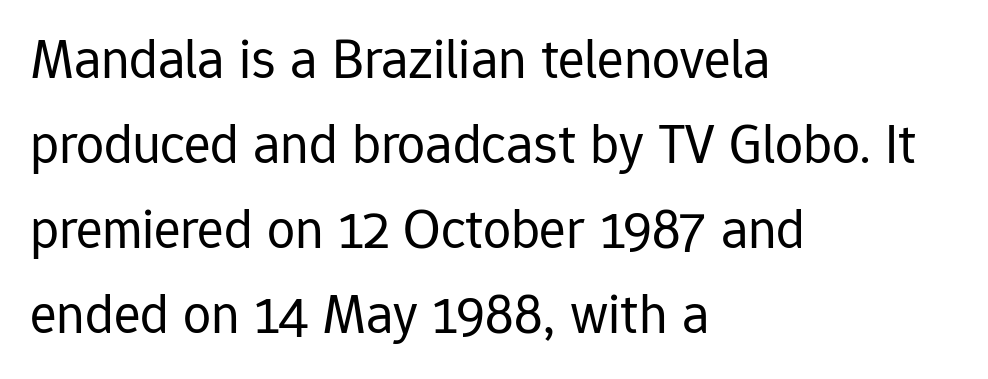
The lines sit at an ordinary, default distance from one another. Nope, not italic — everything's standing straight. Are there feet on the stems? There aren't — it's a sans. Compared with a typical body face, this is equally light or lighter still.
